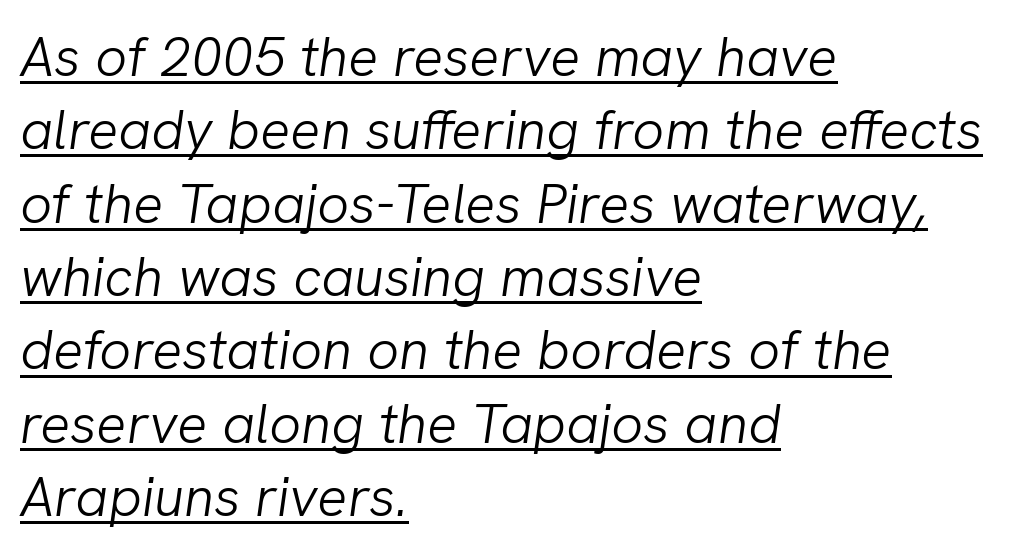
Q: Is the text bold? A: No.
Q: Is the text italic (slanted)? A: Yes, it leans right by about 8 degrees.
Q: Is the text underlined? A: Yes.
Q: How is the paragraph aligned? A: Left-aligned.
Q: Is the spacing between letters normal or unusually wide? A: Normal.
Q: Is the spacing between lines tight, normal or loose? A: Normal.
Q: Width (condensed, normal, or wide)? A: Normal.
Q: Stroke contrast? A: Low.
Q: x-height? A: Medium.
Q: Monospaced? A: No.
